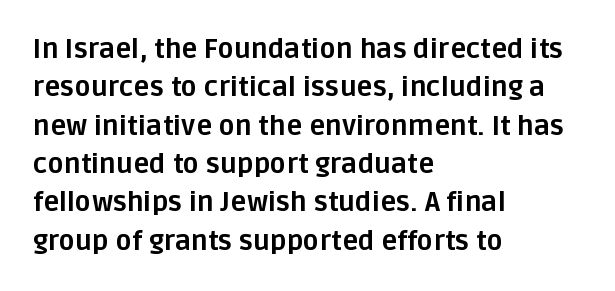
Glyph-to-glyph distance matches everyday printed text. Notice how thick the strokes are: this is what a full bold looks like. A normal amount of white space separates one row of letters from the next. Only glyphs here, with clear space below each row. Vertical strokes here are truly vertical.
